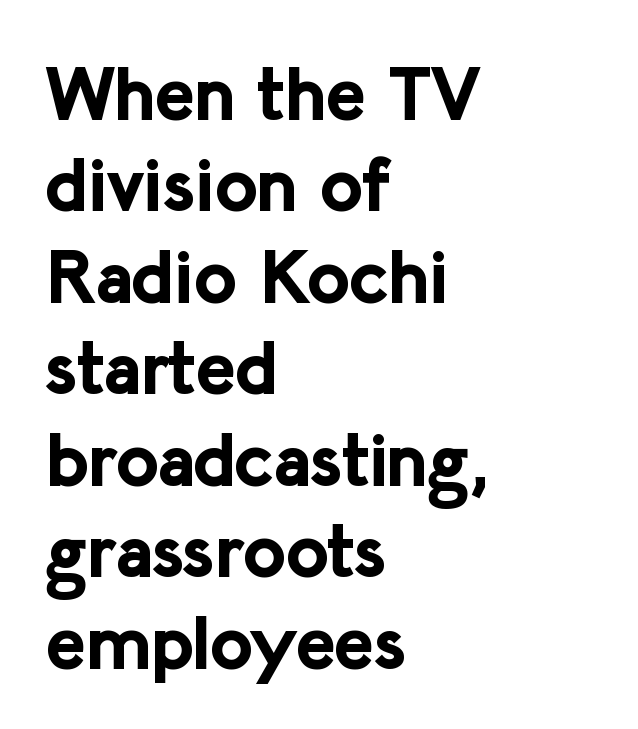
Q: Is the text bold? A: Yes.
Q: Is the text italic (slanted)? A: No, it is upright.
Q: Is the typeface a serif or a sans-serif typeface? A: Sans-serif.
Q: Is the text underlined? A: No.
Q: How is the paragraph aligned? A: Left-aligned.
Q: Is the spacing between letters normal or unusually wide? A: Normal.
Q: Width (condensed, normal, or wide)? A: Normal.
Q: Stroke contrast? A: Low.
Q: x-height? A: Medium.
Q: Monospaced? A: No.
